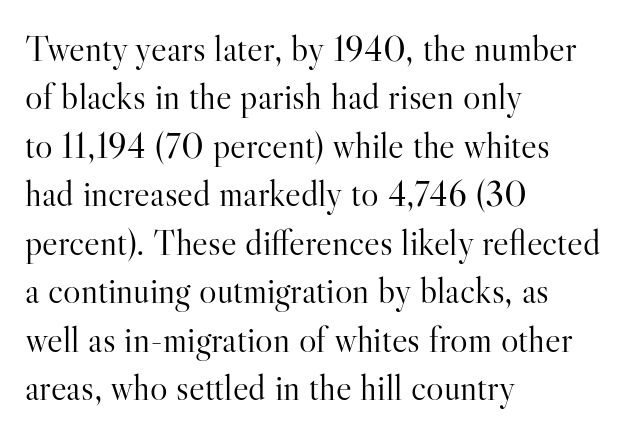
{"serif": "yes", "italic": "no", "bold": "no", "weight": "light", "width": "normal", "stroke_contrast": "high", "x_height": "small", "monospaced": "no", "underline": "no", "align": "left", "line_spacing": "normal", "line_spacing_ratio": 1.31, "letter_spacing": "normal", "letter_spacing_em": 0.0, "glyph_px": 37}
